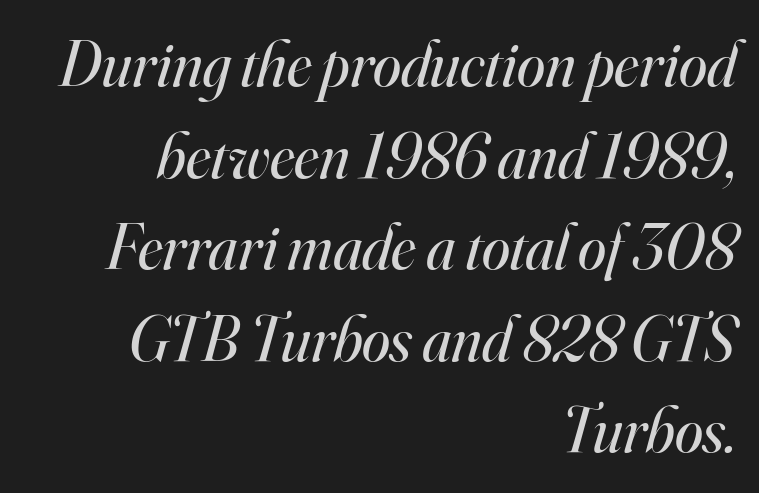
The typeface has the unassuming heft of standard copy or less. Nobody touched the tracking dial on this one. Clear beneath every line of the passage. To sum up the face: it has serifs. Is the block centered? No — it sits flush against the right margin. Horizontal bands of white between lines are of average thickness.
